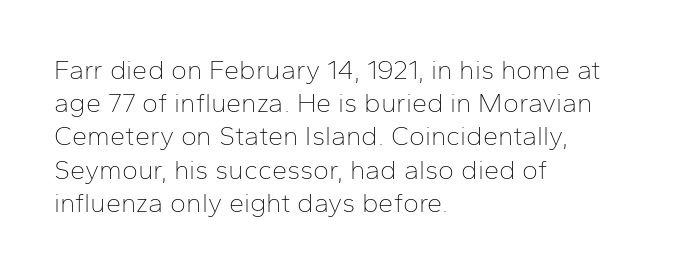
{"italic": "no", "bold": "no", "underline": "no", "align": "left", "line_spacing_ratio": 1.23, "letter_spacing": "normal", "letter_spacing_em": 0.0, "glyph_px": 27}
